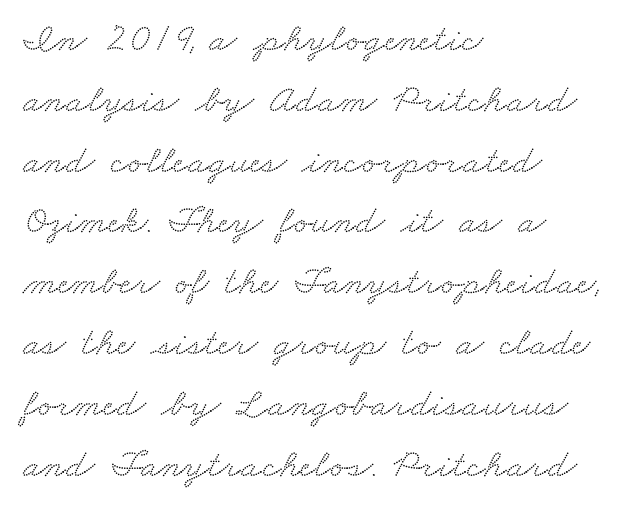
This block has exactly the height ordinary leading produces. Spacing verdict: proportional, widths tailored to each character. Each line starts at the same left margin while the right side varies. The tracking reads as untouched default to a designer's eye. This rendering employs a face with finishing strokes, i.e., a serif.
